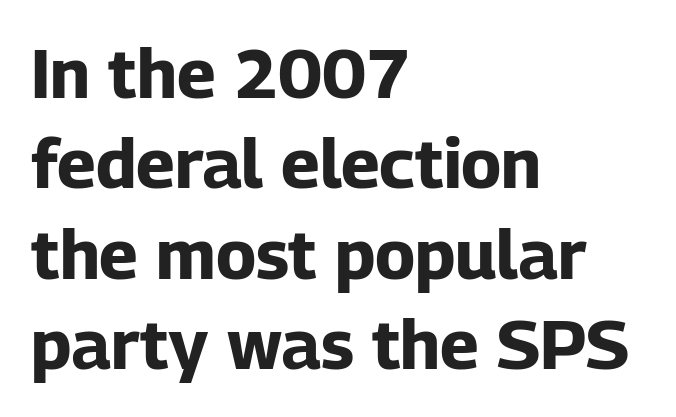
{"serif": "no", "italic": "no", "bold": "yes", "weight": "bold", "width": "normal", "stroke_contrast": "low", "x_height": "medium", "monospaced": "no", "underline": "no", "align": "left", "line_spacing": "normal", "line_spacing_ratio": 1.31, "letter_spacing": "normal", "letter_spacing_em": 0.0, "glyph_px": 69}
